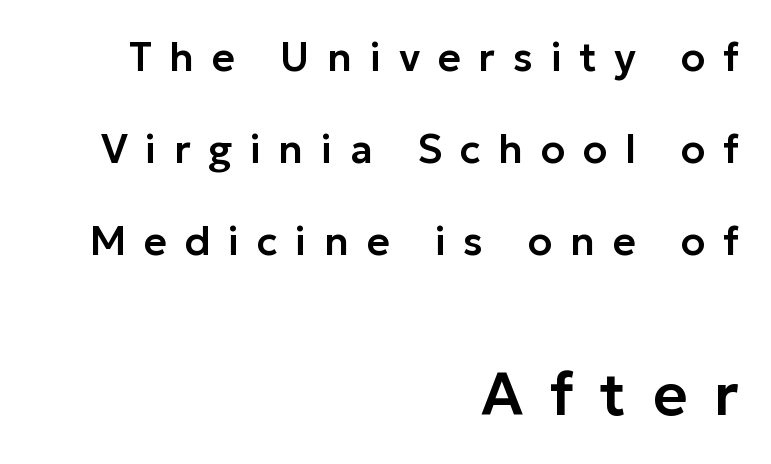
{"serif": "no", "italic": "no", "width": "normal", "stroke_contrast": "low", "x_height": "medium", "monospaced": "no", "underline": "no", "align": "right", "line_spacing": "loose", "line_spacing_ratio": 2.3, "letter_spacing": "wide", "letter_spacing_em": 0.44, "larger_block": "second", "size_ratio": 1.5, "glyph_px": 60}
